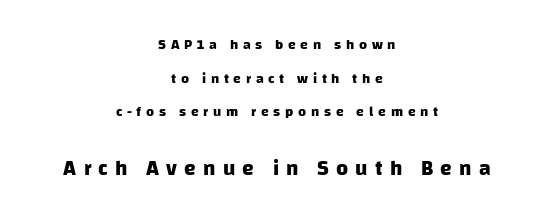
Q: Is the text bold? A: Yes.
Q: Is the text underlined? A: No.
Q: How is the paragraph aligned? A: Centered.
Q: Is the spacing between letters normal or unusually wide? A: Unusually wide.
Q: Is the spacing between lines tight, normal or loose? A: Loose.
Q: Which block of text is set in a larger size, the first (top) or the second (bottom)? A: The second (bottom) one.
